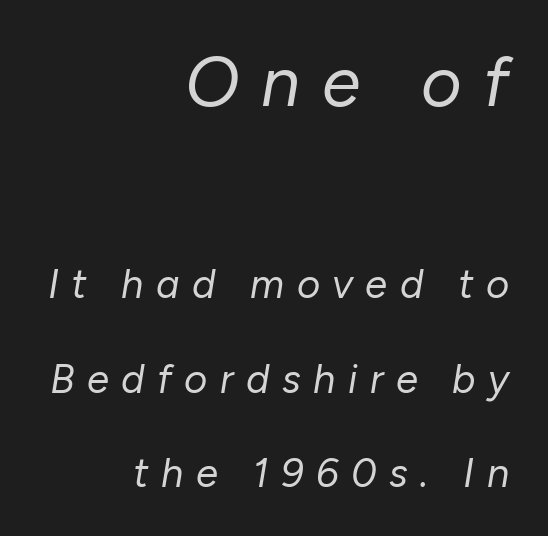
Q: Is the text bold? A: No.
Q: Is the text italic (slanted)? A: Yes, it leans right by about 10 degrees.
Q: Is the text underlined? A: No.
Q: How is the paragraph aligned? A: Right-aligned.
Q: Is the spacing between letters normal or unusually wide? A: Unusually wide.
Q: Is the spacing between lines tight, normal or loose? A: Loose.
Q: Which block of text is set in a larger size, the first (top) or the second (bottom)? A: The first (top) one.
Q: Width (condensed, normal, or wide)? A: Normal.
Q: Stroke contrast? A: Low.
Q: x-height? A: Medium.
Q: Monospaced? A: No.
